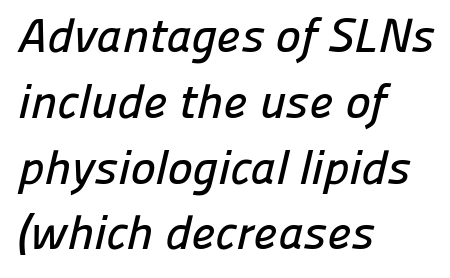
{"serif": "no", "width": "normal", "stroke_contrast": "low", "x_height": "medium", "monospaced": "no", "underline": "no", "align": "left", "line_spacing": "normal", "line_spacing_ratio": 1.37, "letter_spacing": "normal", "letter_spacing_em": 0.0, "glyph_px": 48}
